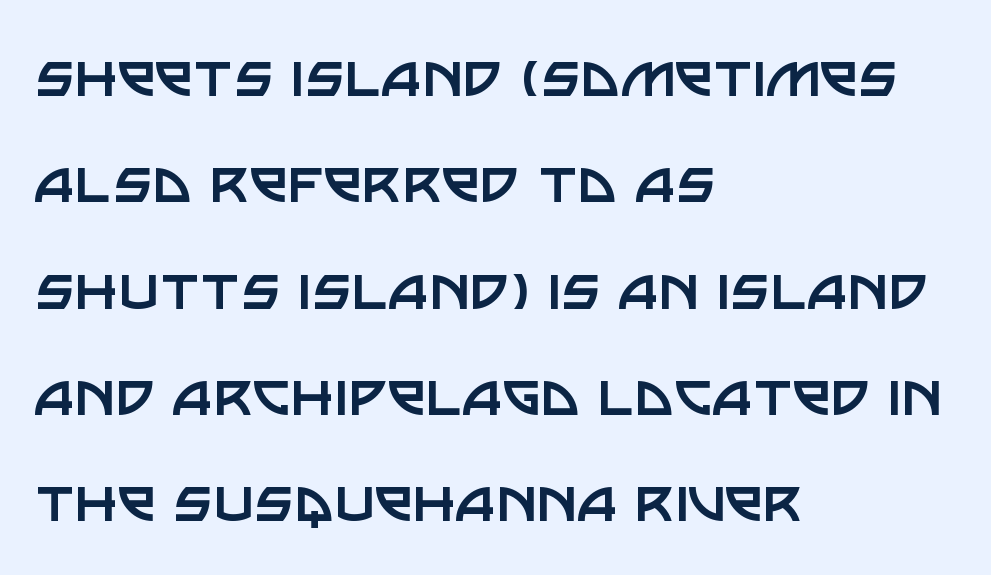
Ascenders rise straight up at ninety degrees. In terms of letterform style, serifs are entirely absent. Think of a printed novel: that variable character pitch is what you see here. A student would call this left alignment; a typographer would say flush left, rag right.
